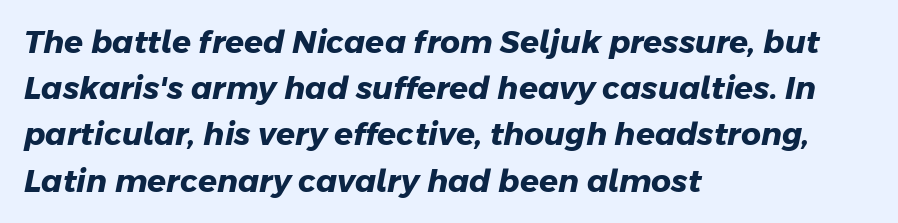
Q: Is the text bold? A: Yes.
Q: Is the typeface a serif or a sans-serif typeface? A: Sans-serif.
Q: Is the text underlined? A: No.
Q: How is the paragraph aligned? A: Left-aligned.
Q: Is the spacing between letters normal or unusually wide? A: Normal.
Q: Is the spacing between lines tight, normal or loose? A: Normal.
Q: Width (condensed, normal, or wide)? A: Normal.
Q: Stroke contrast? A: Low.
Q: x-height? A: Medium.
Q: Monospaced? A: No.
